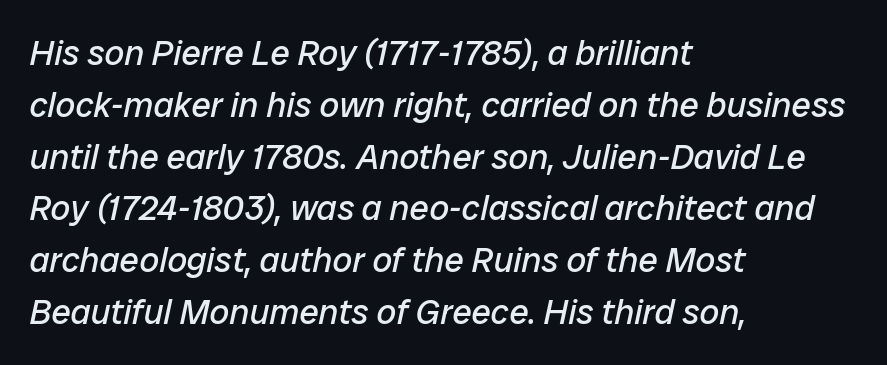
{"italic": "yes", "lean": "right", "slant_degrees": 12, "bold": "no", "weight": "regular", "width": "normal", "stroke_contrast": "low", "x_height": "medium", "monospaced": "no", "underline": "no", "align": "left", "line_spacing": "normal", "line_spacing_ratio": 1.48, "letter_spacing": "normal", "letter_spacing_em": 0.0, "glyph_px": 35}
